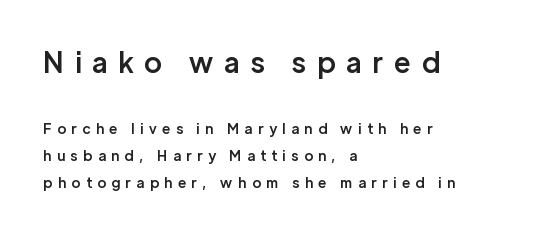
The image shows 28 px semibold sans-serif type, upright; set left-aligned, loose line spacing (1.93x), unusually wide letter spacing (+0.4 em), not underlined; the first (top) block is 2.0x larger; low stroke contrast and a medium x-height.
